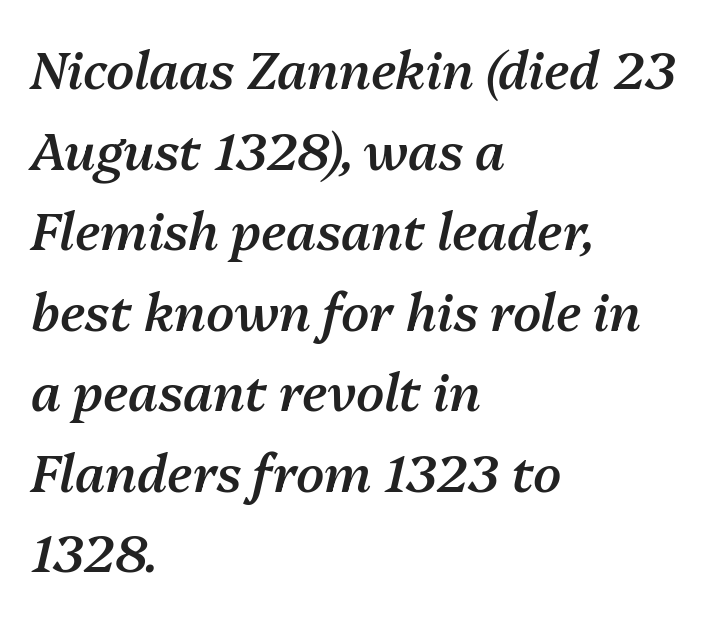
{"italic": "yes", "lean": "right", "slant_degrees": 13, "bold": "semi", "weight": "semibold", "width": "normal", "stroke_contrast": "medium", "x_height": "medium", "monospaced": "no", "underline": "no", "align": "left", "line_spacing": "normal", "line_spacing_ratio": 1.58, "letter_spacing": "normal", "letter_spacing_em": 0.0, "glyph_px": 51}
